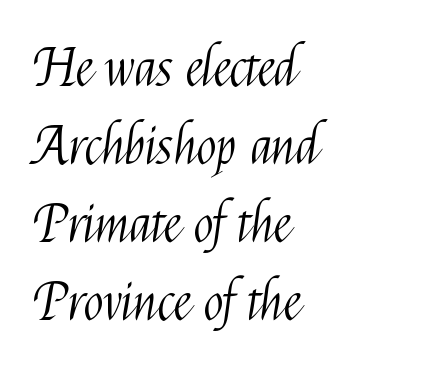
Short note: letters normally spaced. This sample uses a sans-serif face. Vertical stems look standard width or narrower in stroke. Is the block centered? No — it sits flush against the left margin. Each letter keeps its own natural width here, so spacing adapts to shape.
